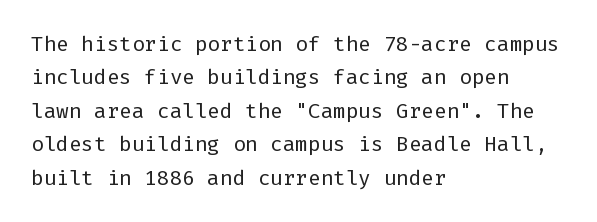
How would I describe the line gaps? Plain and ordinary. Weight: in the light-to-regular range. The type is set solid horizontally, with unmodified tracking. The lines are quadded left.
